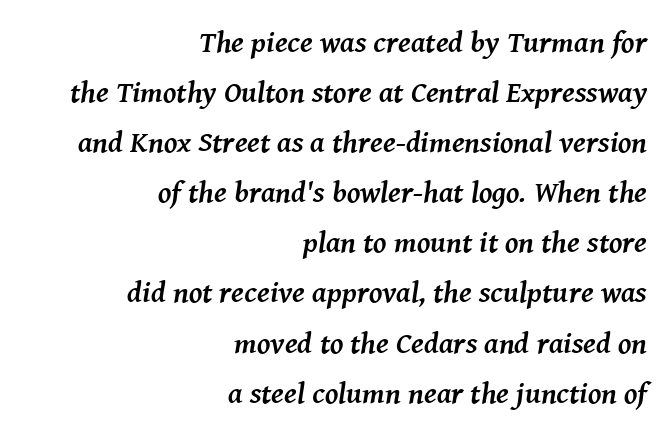
Q: Is the text bold? A: Yes.
Q: Is the text italic (slanted)? A: Yes, it leans right by about 8 degrees.
Q: Is the typeface a serif or a sans-serif typeface? A: Serif.
Q: Is the text underlined? A: No.
Q: How is the paragraph aligned? A: Right-aligned.
Q: Is the spacing between letters normal or unusually wide? A: Normal.
Q: Is the spacing between lines tight, normal or loose? A: Normal.
Q: Width (condensed, normal, or wide)? A: Normal.
Q: Stroke contrast? A: Medium.
Q: x-height? A: Medium.
Q: Monospaced? A: No.
